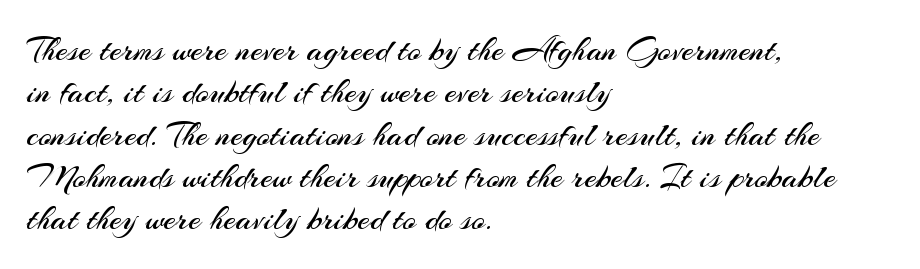
{"serif": "no", "bold": "no", "weight": "regular", "width": "normal", "stroke_contrast": "medium", "x_height": "small", "monospaced": "no", "underline": "no", "align": "left", "line_spacing_ratio": 1.21, "letter_spacing": "normal", "letter_spacing_em": 0.0, "glyph_px": 35}
